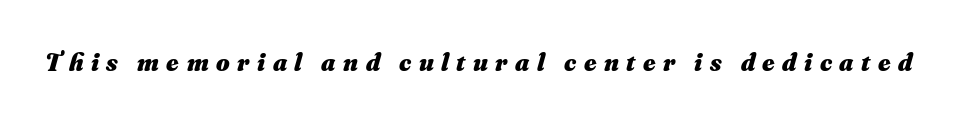
The strip under each line holds only bare page. Stroke thickness is high; the sample reads as a true bold. These lines were composed using italics. This rendering widens character spacing well past its baseline value.
